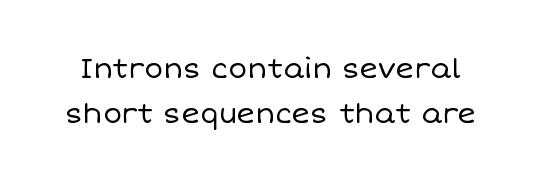
Check the space under the baseline: it is left empty. No heavy texture on the line: the type isn't bold. Think of a printed novel: that variable character pitch is what you see here. The passage shown stacks its lines at a standard gap.
